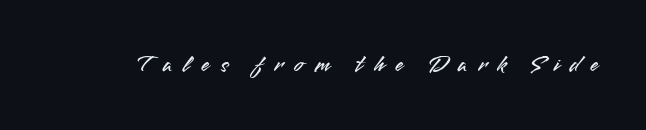
Honestly, there is no underline to notice here at all. The gaps between neighbouring characters are conspicuously large.
